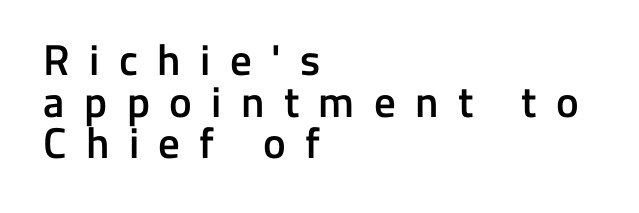
Is the letter spacing exaggerated? Yes — the characters are pushed far apart. The vertical gap from one line to the next is small. The lines are quadded left. On the weight axis this lands at semibold, roughly 600.
